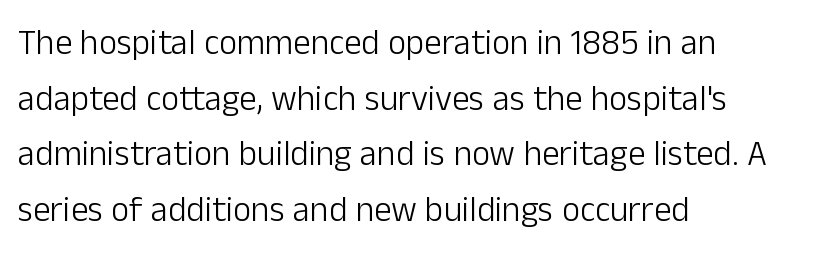
{"serif": "no", "italic": "no", "bold": "no", "weight": "light", "width": "normal", "stroke_contrast": "low", "x_height": "medium", "monospaced": "no", "underline": "no", "align": "left", "line_spacing": "normal", "line_spacing_ratio": 1.59, "letter_spacing": "normal", "letter_spacing_em": 0.0, "glyph_px": 35}
